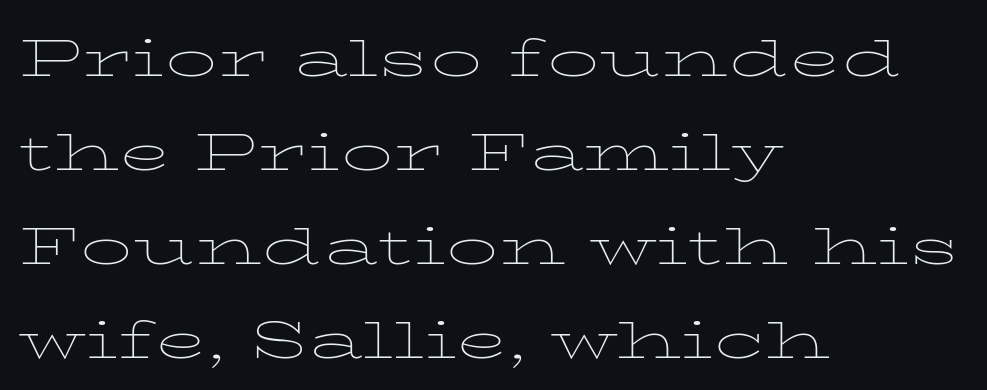
Q: Is the text bold? A: No.
Q: Is the text italic (slanted)? A: No, it is upright.
Q: Is the text underlined? A: No.
Q: How is the paragraph aligned? A: Left-aligned.
Q: Is the spacing between letters normal or unusually wide? A: Normal.
Q: Is the spacing between lines tight, normal or loose? A: Normal.
Q: Width (condensed, normal, or wide)? A: Wide.
Q: Stroke contrast? A: Low.
Q: x-height? A: Medium.
Q: Monospaced? A: No.
